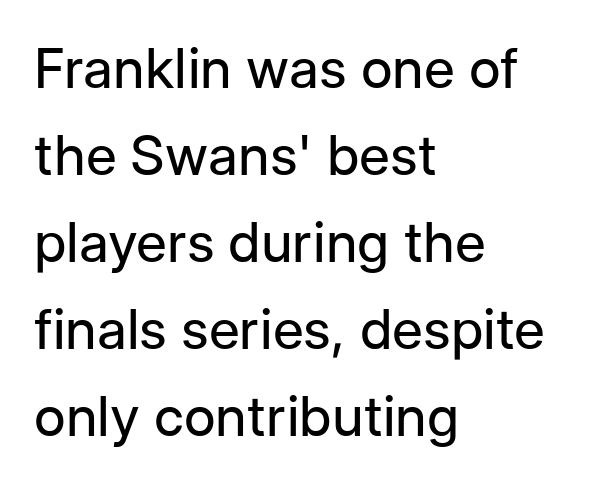
Q: Is the text bold? A: No.
Q: Is the text italic (slanted)? A: No, it is upright.
Q: Is the typeface a serif or a sans-serif typeface? A: Sans-serif.
Q: Is the text underlined? A: No.
Q: How is the paragraph aligned? A: Left-aligned.
Q: Is the spacing between letters normal or unusually wide? A: Normal.
Q: Is the spacing between lines tight, normal or loose? A: Normal.
Q: Width (condensed, normal, or wide)? A: Normal.
Q: Stroke contrast? A: Low.
Q: x-height? A: Medium.
Q: Monospaced? A: No.
